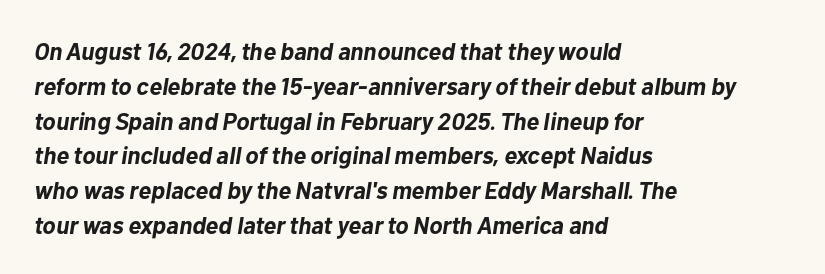
Typeset ragged right — the left edge is the straight one. These lines sit exactly where default settings would place them. These lines carry a lot of weight — the face is fully bold. Quick note: underline off.
